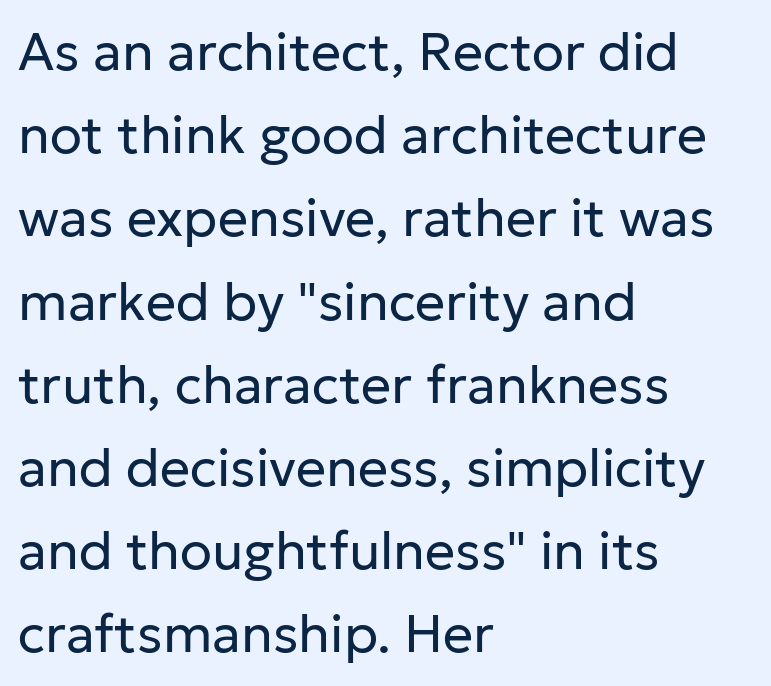
This rendering leaves character spacing at its baseline value. The passage is arranged the way most books set body copy — flush left. Successive baselines arrive at the customary interval. Has an underline been added? It has not. The axis of the letterforms is exactly vertical. This is sans-serif lettering, the kind often seen on screens and signage.
